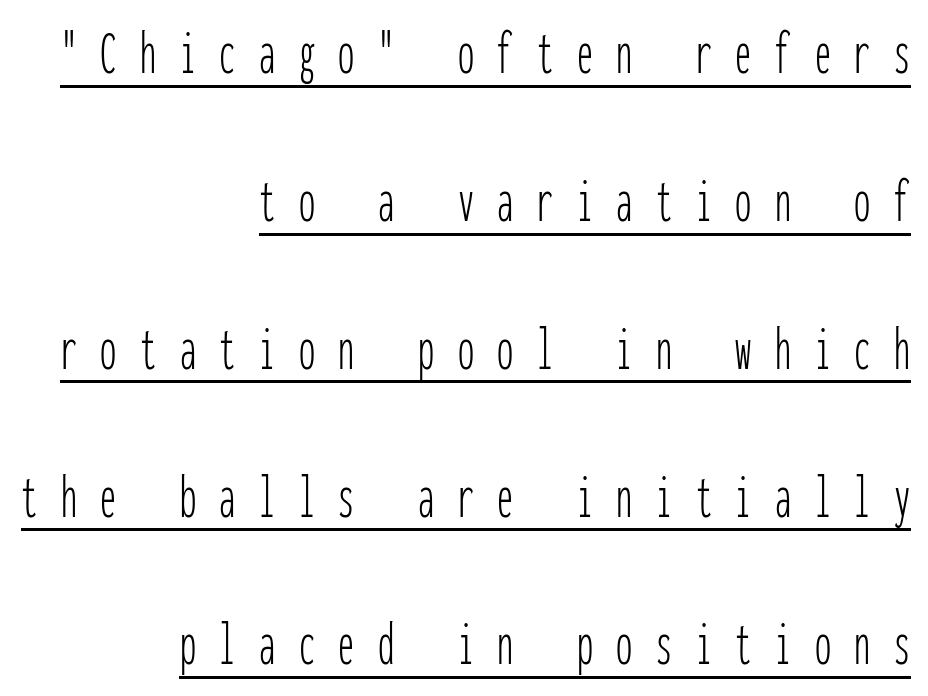
Decoration check: the copy is underlined. Display-style spreading of the glyphs; the letterfit is very open. Every stem runs plumb, perpendicular to the baseline. Counters stay open thanks to moderate or lighter strokes. A typesetter would label this face a sans.
